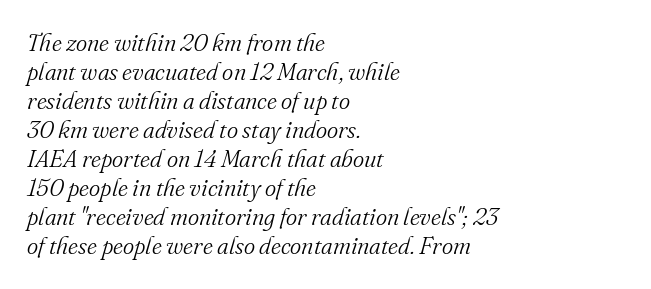
The image shows 24 px text type, italic (leaning right); set left-aligned, line spacing 1.21x, normal letter spacing, not underlined.
